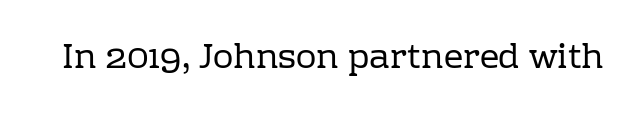
The image shows 34 px regular-weight serif type, upright; set normal letter spacing, not underlined; low stroke contrast and a medium x-height.
